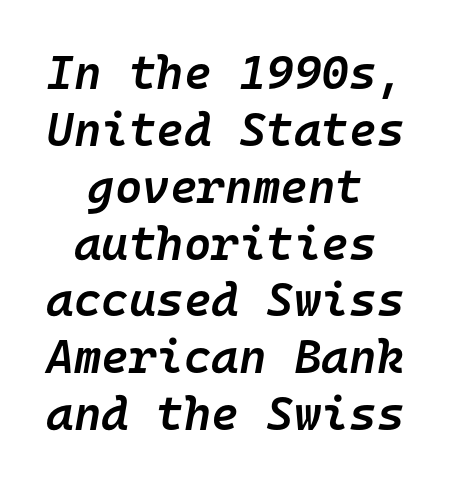
Q: Is the text bold? A: Semi-bold.
Q: Is the text italic (slanted)? A: Yes, it leans right by about 10 degrees.
Q: Is the text underlined? A: No.
Q: How is the paragraph aligned? A: Centered.
Q: Is the spacing between letters normal or unusually wide? A: Normal.
Q: Width (condensed, normal, or wide)? A: Normal.
Q: Stroke contrast? A: Low.
Q: x-height? A: Medium.
Q: Monospaced? A: Yes.
